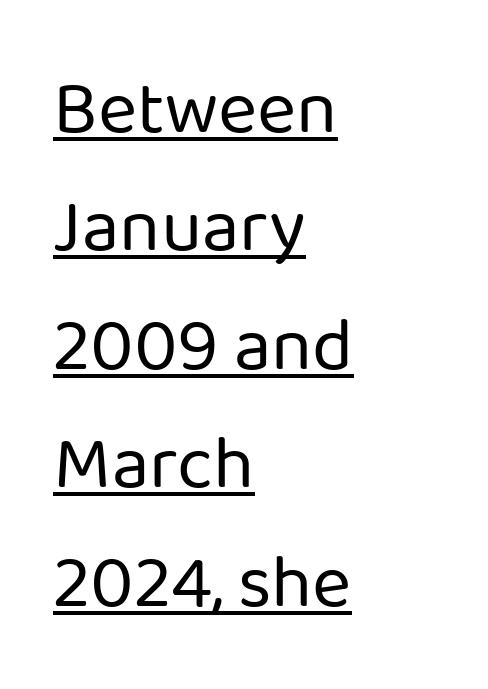
The image shows 75 px regular-weight sans-serif type, upright; set left-aligned, normal line spacing (1.58x), normal letter spacing, underlined; low stroke contrast and a medium x-height.
